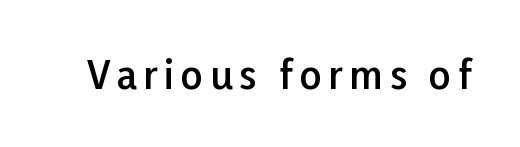
Q: Is the text bold? A: Semi-bold.
Q: Is the text italic (slanted)? A: No, it is upright.
Q: Is the typeface a serif or a sans-serif typeface? A: Sans-serif.
Q: Is the text underlined? A: No.
Q: Width (condensed, normal, or wide)? A: Normal.
Q: Stroke contrast? A: Low.
Q: x-height? A: Medium.
Q: Monospaced? A: No.
